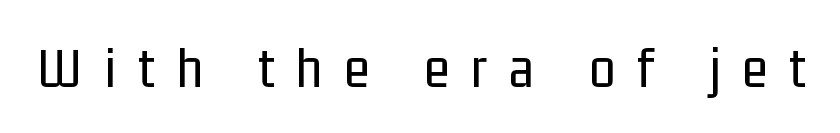
The image shows 59 px regular-weight, condensed sans-serif type, upright; set unusually wide letter spacing (+0.37 em), not underlined; low stroke contrast and a medium x-height.
